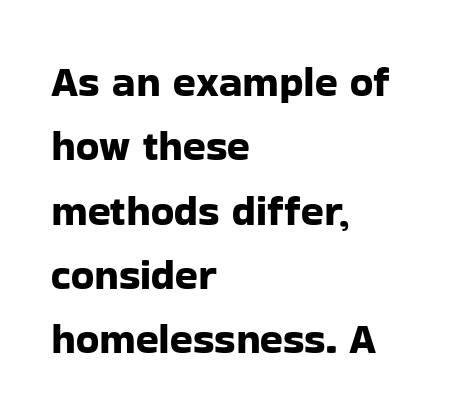
Underline: absent. Is the letter spacing exaggerated? No — it looks like the ordinary default. The line-height multiplier appears to be the usual default. Line beginnings align vertically; line endings do not. Letterform terminals end flat and unadorned throughout the passage. Upright lettering throughout.
